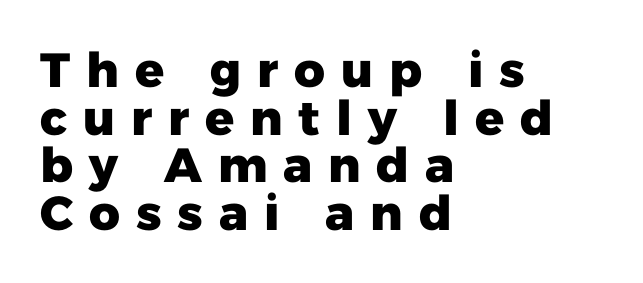
The image shows 48 px heavy sans-serif type, upright; set left-aligned, tight line spacing (0.99x), unusually wide letter spacing (+0.33 em), not underlined; low stroke contrast and a medium x-height.
